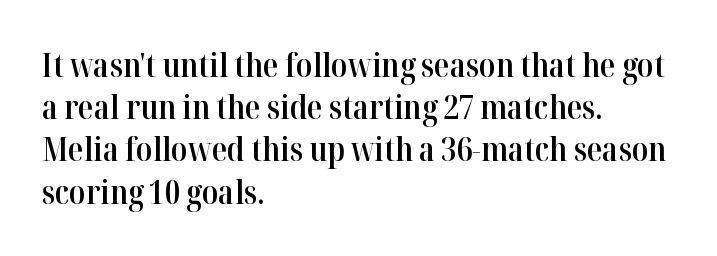
Q: Is the text bold? A: Semi-bold.
Q: Is the text italic (slanted)? A: No, it is upright.
Q: Is the typeface a serif or a sans-serif typeface? A: Serif.
Q: Is the text underlined? A: No.
Q: How is the paragraph aligned? A: Left-aligned.
Q: Is the spacing between letters normal or unusually wide? A: Normal.
Q: Is the spacing between lines tight, normal or loose? A: Normal.
Q: Width (condensed, normal, or wide)? A: Normal.
Q: Stroke contrast? A: High.
Q: x-height? A: Medium.
Q: Monospaced? A: No.
